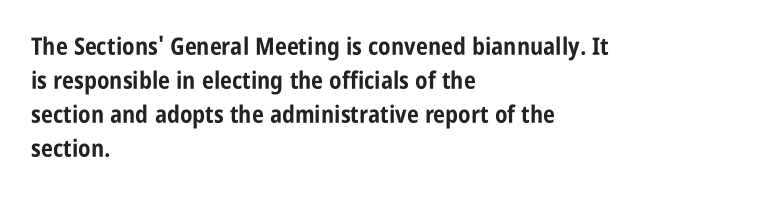
{"italic": "no", "bold": "yes", "underline": "no", "align": "left", "line_spacing": "normal", "line_spacing_ratio": 1.42, "letter_spacing": "normal", "letter_spacing_em": 0.0, "glyph_px": 24}
